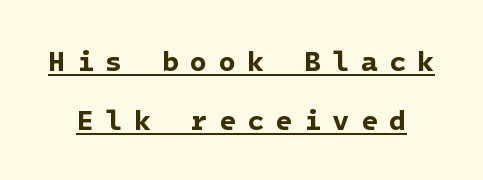
Q: Is the text bold? A: Yes.
Q: Is the typeface a serif or a sans-serif typeface? A: Sans-serif.
Q: Is the text underlined? A: Yes.
Q: Is the spacing between letters normal or unusually wide? A: Unusually wide.
Q: Is the spacing between lines tight, normal or loose? A: Loose.
Q: Width (condensed, normal, or wide)? A: Normal.
Q: Stroke contrast? A: Low.
Q: x-height? A: Medium.
